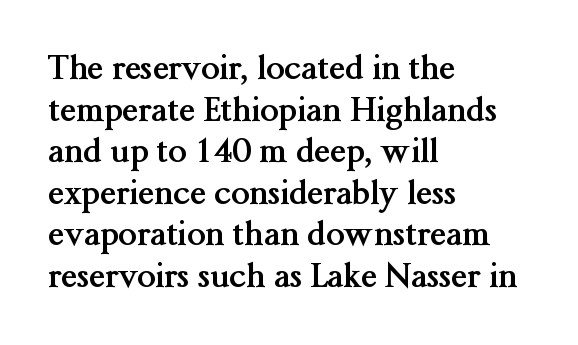
Q: Is the text bold? A: Yes.
Q: Is the text italic (slanted)? A: No, it is upright.
Q: Is the typeface a serif or a sans-serif typeface? A: Serif.
Q: Is the text underlined? A: No.
Q: How is the paragraph aligned? A: Left-aligned.
Q: Is the spacing between letters normal or unusually wide? A: Normal.
Q: Is the spacing between lines tight, normal or loose? A: Normal.
Q: Width (condensed, normal, or wide)? A: Normal.
Q: Stroke contrast? A: Medium.
Q: x-height? A: Medium.
Q: Monospaced? A: No.
